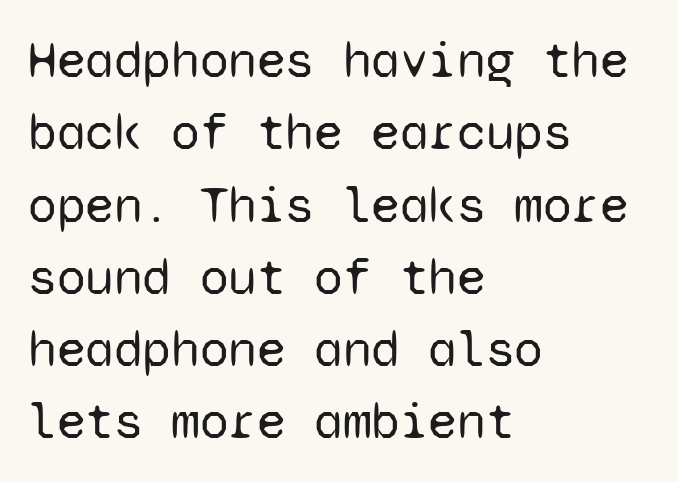
Q: Is the text bold? A: No.
Q: Is the text italic (slanted)? A: No, it is upright.
Q: Is the typeface a serif or a sans-serif typeface? A: Sans-serif.
Q: Is the text underlined? A: No.
Q: How is the paragraph aligned? A: Left-aligned.
Q: Is the spacing between letters normal or unusually wide? A: Normal.
Q: Is the spacing between lines tight, normal or loose? A: Normal.
Q: Width (condensed, normal, or wide)? A: Normal.
Q: Stroke contrast? A: Low.
Q: x-height? A: Medium.
Q: Monospaced? A: Yes.
